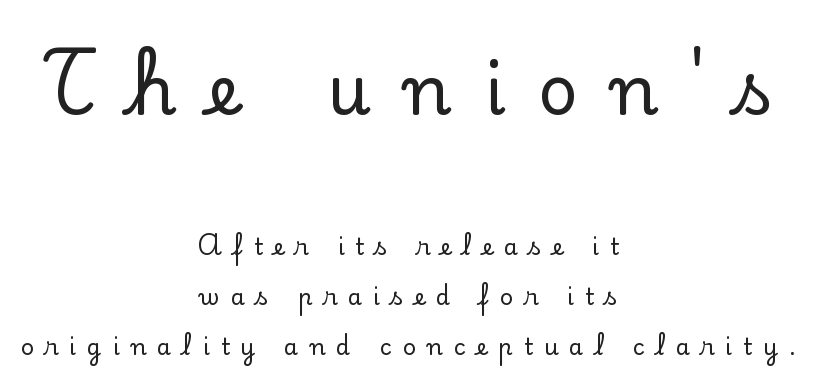
The image shows 69 px serif type, upright; set centered, loose line spacing (2.17x), unusually wide letter spacing (+0.48 em), not underlined; the first (top) block is 3.0x larger; low stroke contrast and a small x-height.
